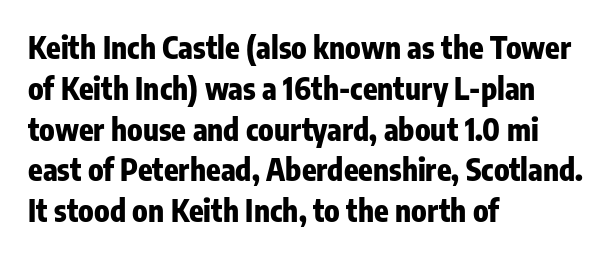
The image shows 30 px heavy, condensed sans-serif type, upright; set left-aligned, normal line spacing (1.36x), normal letter spacing, not underlined; low stroke contrast and a medium x-height.
